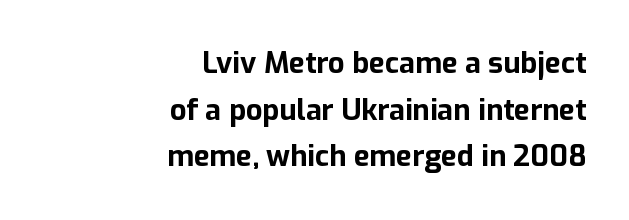
Q: Is the text bold? A: Yes.
Q: Is the text italic (slanted)? A: No, it is upright.
Q: Is the typeface a serif or a sans-serif typeface? A: Sans-serif.
Q: Is the text underlined? A: No.
Q: How is the paragraph aligned? A: Right-aligned.
Q: Is the spacing between letters normal or unusually wide? A: Normal.
Q: Is the spacing between lines tight, normal or loose? A: Normal.
Q: Width (condensed, normal, or wide)? A: Normal.
Q: Stroke contrast? A: Low.
Q: x-height? A: Medium.
Q: Monospaced? A: No.
